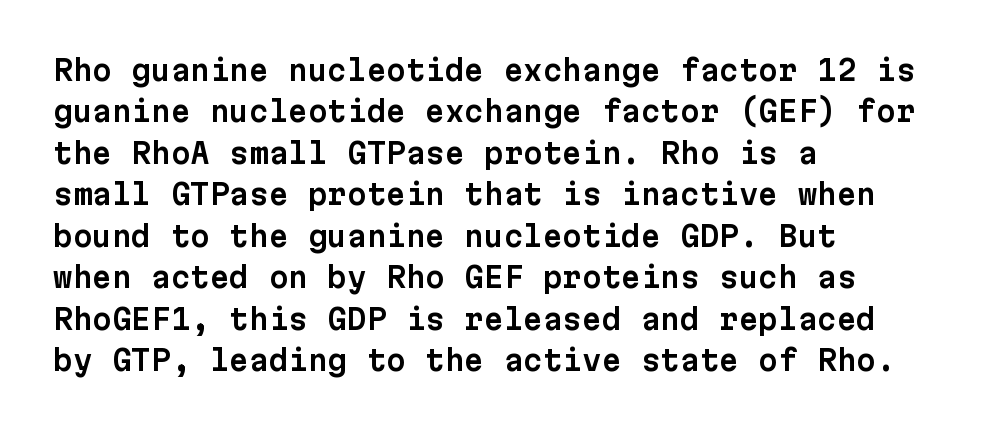
Q: Is the text italic (slanted)? A: No, it is upright.
Q: Is the typeface a serif or a sans-serif typeface? A: Sans-serif.
Q: Is the text underlined? A: No.
Q: How is the paragraph aligned? A: Left-aligned.
Q: Is the spacing between letters normal or unusually wide? A: Normal.
Q: Is the spacing between lines tight, normal or loose? A: Normal.
Q: Width (condensed, normal, or wide)? A: Normal.
Q: Stroke contrast? A: Low.
Q: x-height? A: Medium.
Q: Monospaced? A: Yes.
